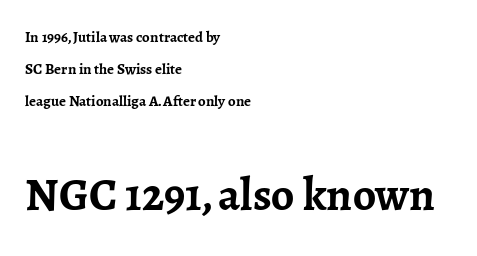
The image shows 46 px semibold serif type, upright; set left-aligned, loose line spacing (2.15x), normal letter spacing, not underlined; the second (bottom) block is 3.07x larger; low stroke contrast and a medium x-height.
